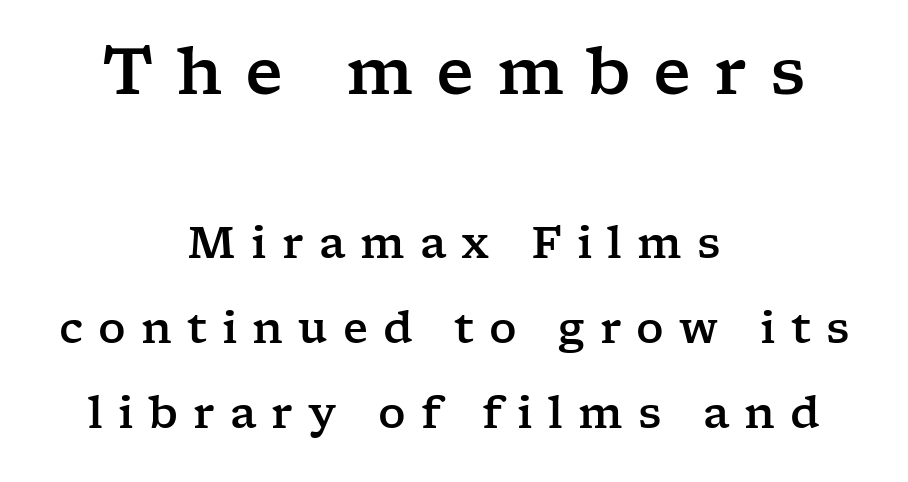
The image shows 65 px wide serif type, upright; set centered, loose line spacing (1.98x), unusually wide letter spacing (+0.35 em), not underlined; the first (top) block is 1.51x larger; low stroke contrast and a medium x-height.
